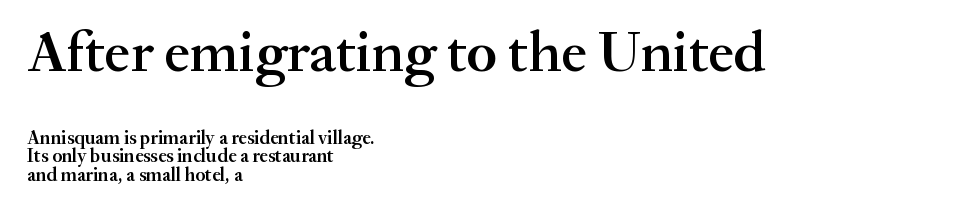
{"serif": "yes", "italic": "no", "bold": "semi", "weight": "semibold", "width": "normal", "stroke_contrast": "medium", "x_height": "small", "monospaced": "no", "underline": "no", "align": "left", "line_spacing": "tight", "line_spacing_ratio": 0.96, "letter_spacing": "normal", "letter_spacing_em": 0.0, "larger_block": "first", "size_ratio": 3.05, "glyph_px": 58}
